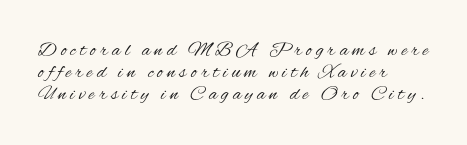
The line-height multiplier appears low, near solid setting. These lines have a slow, spaced-out rhythm from letter to letter. Compared with a centered layout, this one pins lines to the left instead.
